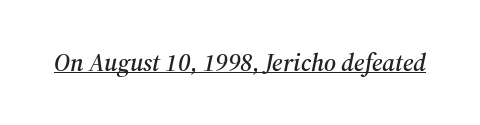
{"italic": "yes", "lean": "right", "slant_degrees": 12, "underline": "yes", "letter_spacing": "normal", "letter_spacing_em": 0.0, "glyph_px": 25}
